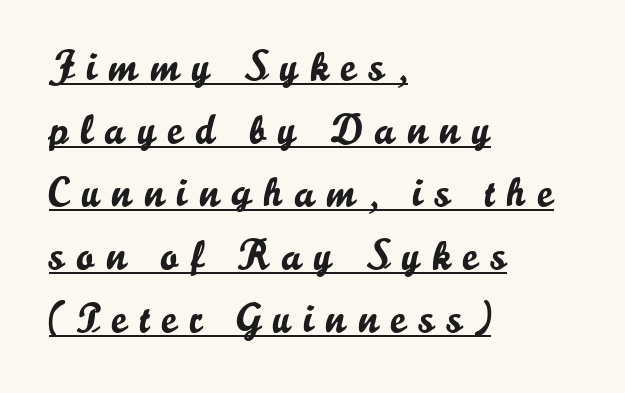
The face used here is proportionally spaced, like ordinary book or web type. Horizontal alignment here is leftward, the default for most running prose. The font family rendered here belongs to the sans-serif group. Check the space under the baseline: a stroke is drawn there. The line-height multiplier appears to be the usual default. Does extra space separate the letters? Yes, quite a lot of it.
